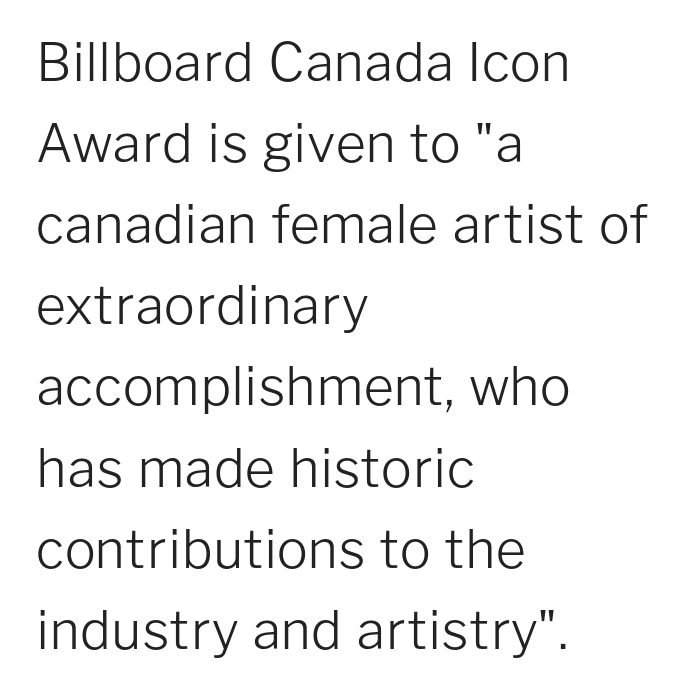
{"serif": "no", "italic": "no", "bold": "no", "weight": "light", "width": "normal", "stroke_contrast": "low", "x_height": "medium", "monospaced": "no", "underline": "no", "align": "left", "line_spacing": "normal", "line_spacing_ratio": 1.56, "letter_spacing": "normal", "letter_spacing_em": 0.0, "glyph_px": 52}
